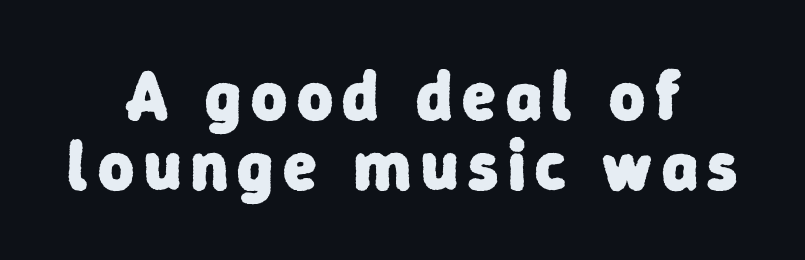
The image shows 69 px heavy sans-serif type; set centered, tight line spacing (1.02x), not underlined; low stroke contrast and a medium x-height.
